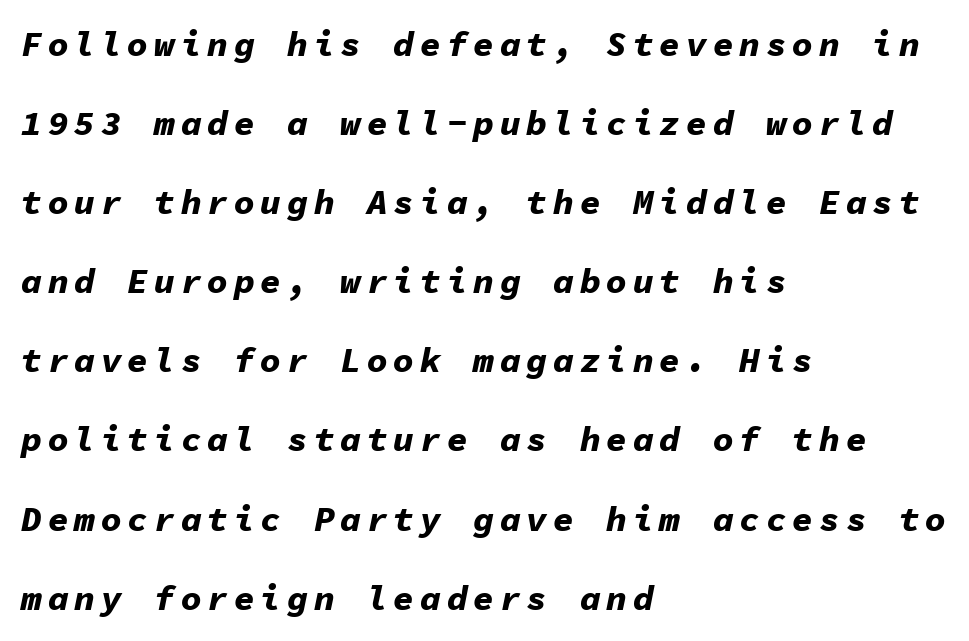
{"italic": "yes", "lean": "right", "slant_degrees": 11, "bold": "yes", "weight": "bold", "width": "normal", "stroke_contrast": "low", "x_height": "medium", "monospaced": "yes", "underline": "no", "align": "left", "line_spacing": "loose", "line_spacing_ratio": 2.26, "glyph_px": 35}
